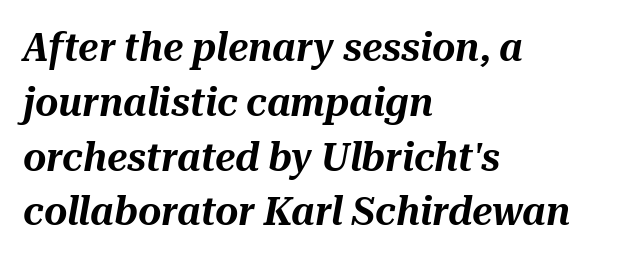
The image shows 40 px text type, italic (leaning right); set left-aligned, normal line spacing (1.37x), normal letter spacing, not underlined; medium stroke contrast and a medium x-height.
